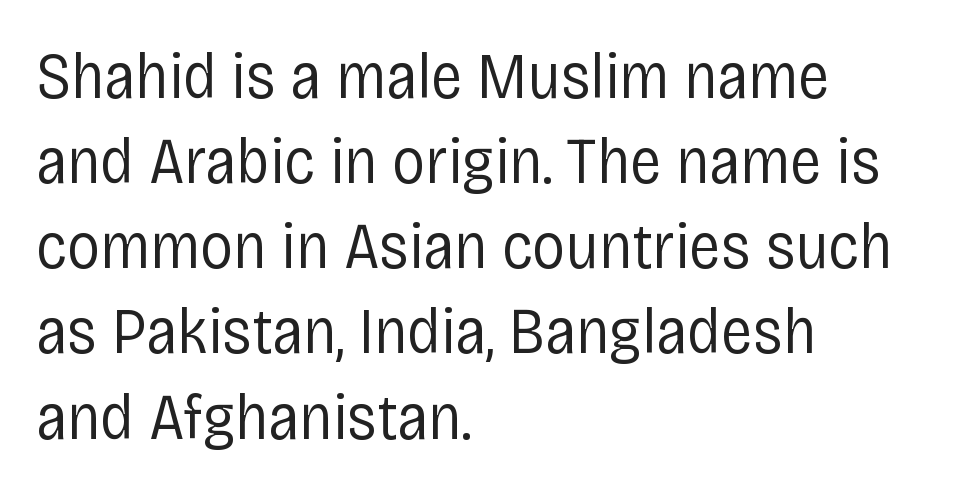
{"serif": "no", "italic": "no", "bold": "no", "weight": "regular", "width": "condensed", "stroke_contrast": "low", "x_height": "large", "monospaced": "no", "underline": "no", "align": "left", "line_spacing": "normal", "line_spacing_ratio": 1.29, "letter_spacing": "normal", "letter_spacing_em": 0.0, "glyph_px": 66}
